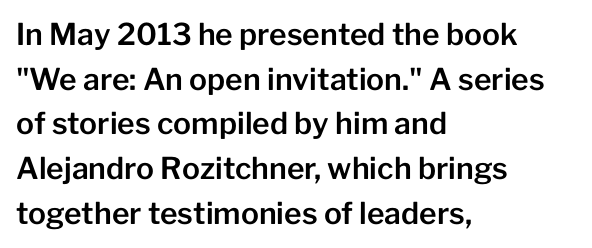
Does the copy run flush right? No — it runs flush left. A typesetter would call this leading conventional body-copy spacing. Lines of text with bare space underneath. The font family rendered here belongs to the sans-serif group. Varying glyph widths throughout — classic text-font behaviour.
